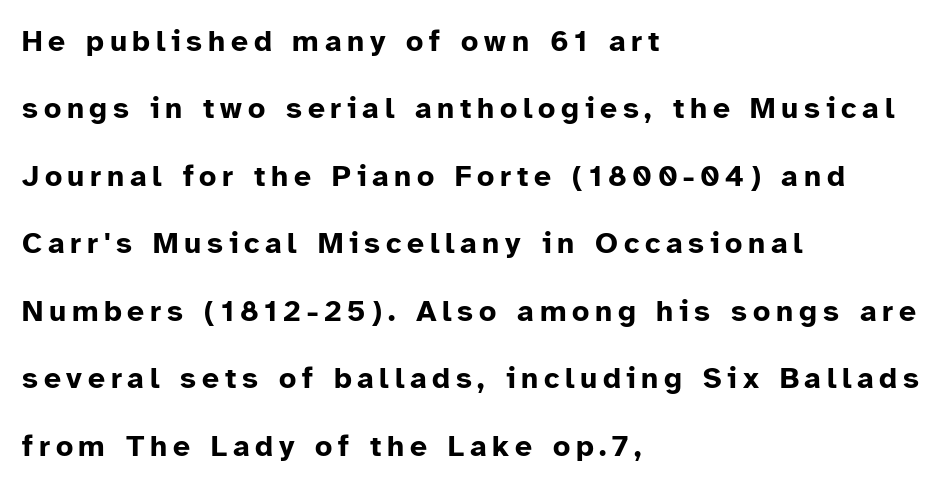
The image shows 30 px bold sans-serif type, upright; set left-aligned, loose line spacing (2.25x), not underlined; low stroke contrast and a medium x-height.
